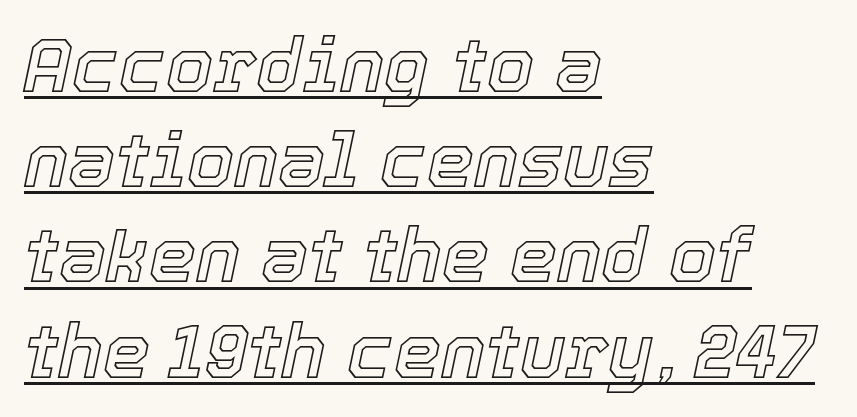
The image shows 75 px text type, italic (leaning right); set left-aligned, normal line spacing (1.27x), normal letter spacing, underlined; a medium x-height.
